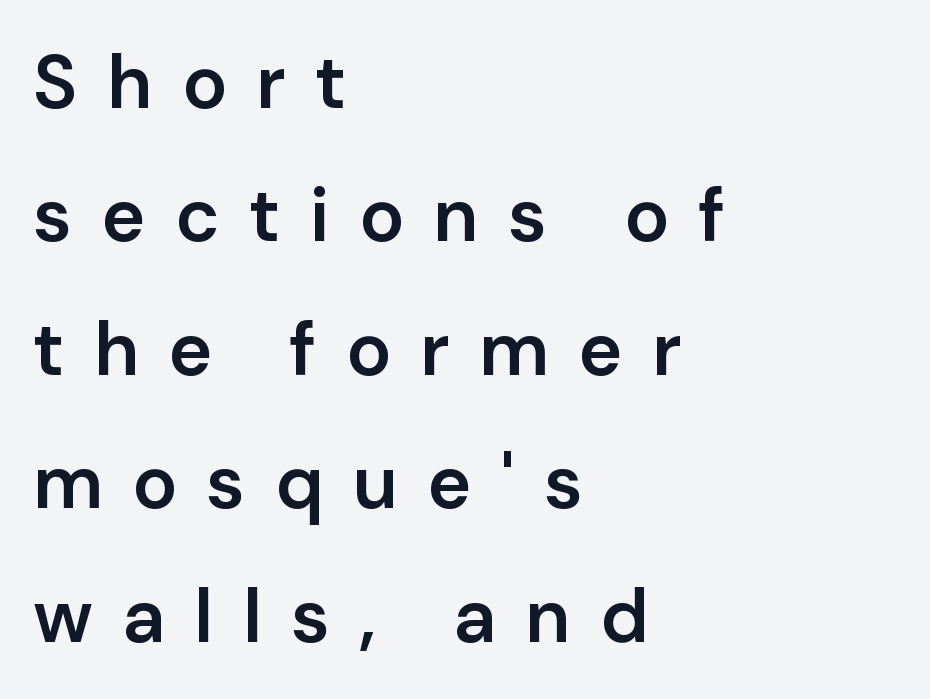
{"serif": "no", "italic": "no", "bold": "semi", "weight": "semibold", "width": "normal", "stroke_contrast": "low", "x_height": "medium", "monospaced": "no", "underline": "no", "align": "left", "line_spacing_ratio": 1.78, "letter_spacing": "wide", "letter_spacing_em": 0.39, "glyph_px": 75}
